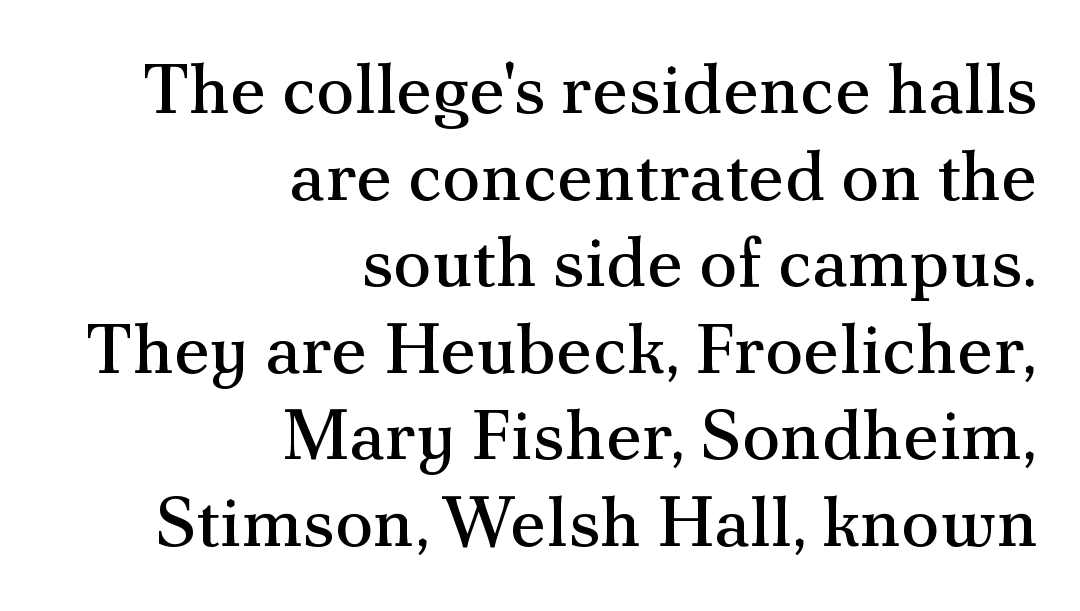
The image shows 71 px regular-weight serif type, upright; set right-aligned, line spacing 1.22x, normal letter spacing, not underlined; medium stroke contrast and a small x-height.
